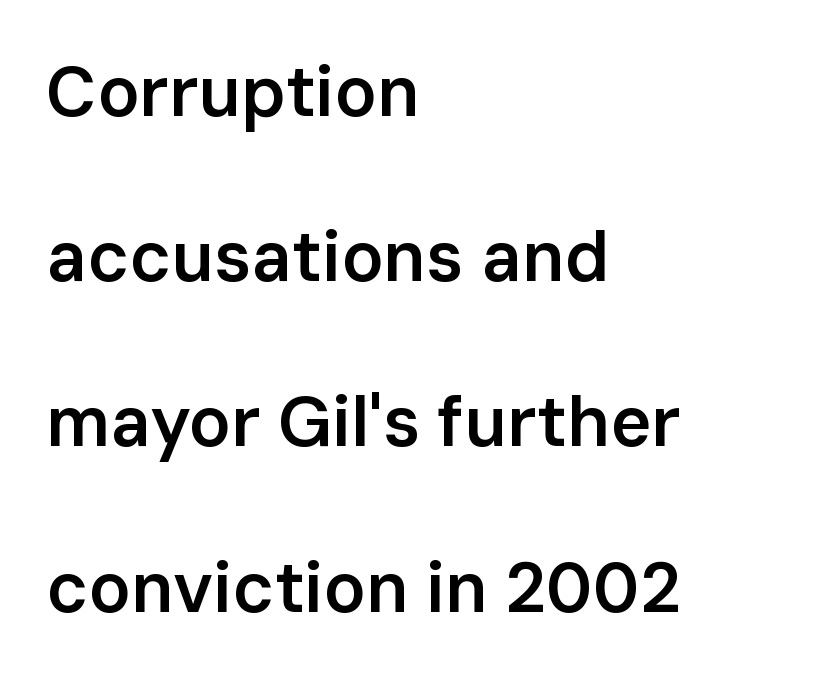
The image shows 70 px semibold sans-serif type, upright; set left-aligned, loose line spacing (2.36x), normal letter spacing, not underlined; low stroke contrast and a medium x-height.
